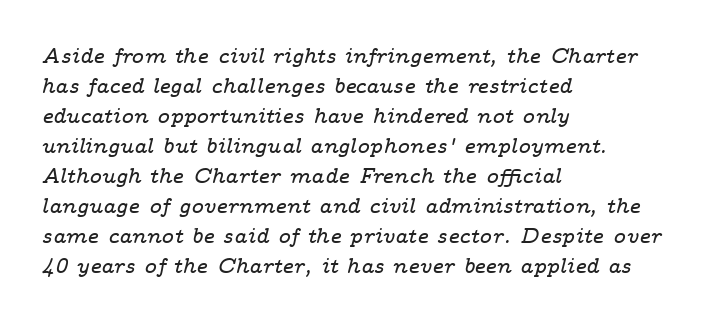
The typesetter chose a ragged-right arrangement here. Letter spacing: default. Descender tails drop into unmarked territory. An italicized treatment has been applied to the whole sample. Is there much room between lines? A standard amount, neither cramped nor airy.
